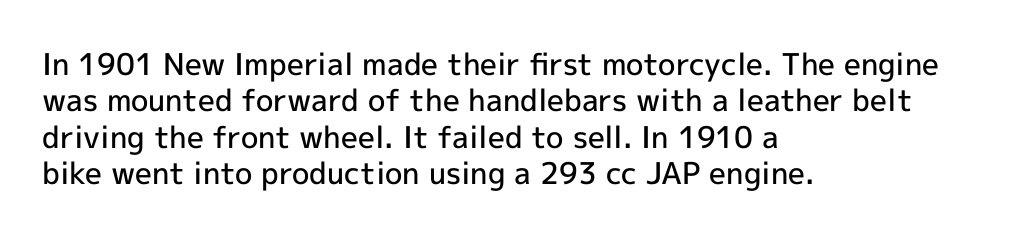
The image shows 30 px semibold sans-serif type, upright; set left-aligned, line spacing 1.21x, normal letter spacing, not underlined; a medium x-height.
